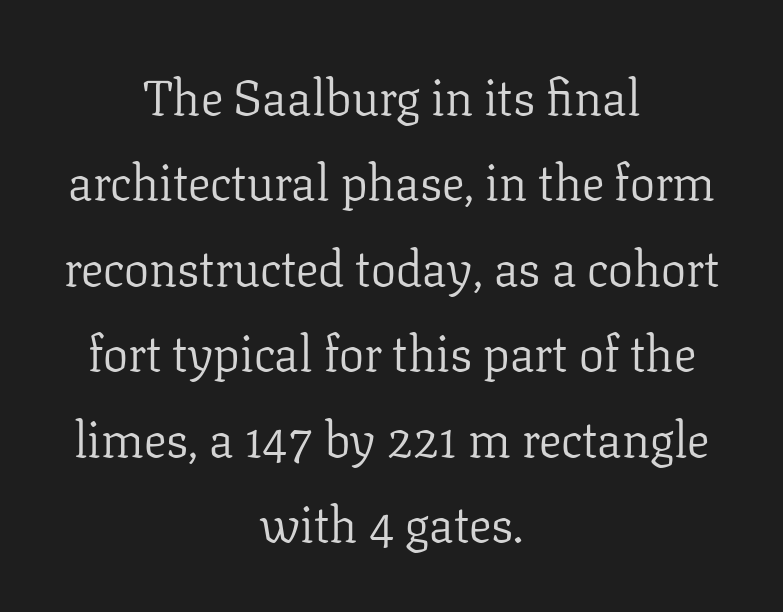
The image shows 50 px light serif type, upright; set centered, line spacing 1.71x, normal letter spacing, not underlined; low stroke contrast and a medium x-height.
